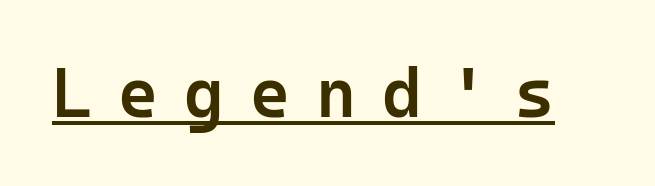
Every character sits straight up, as roman type does. Caption: expanded tracking, letters set apart. These lines are rendered in a fixed-pitch font. Regarding serifs, this sample does without them. The words here are underlined. Its strokes are somewhat broadened, the hallmark of semibold type.
